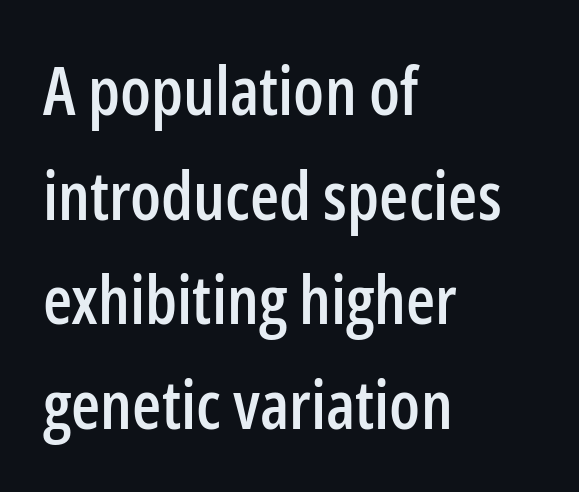
Q: Is the text italic (slanted)? A: No, it is upright.
Q: Is the typeface a serif or a sans-serif typeface? A: Sans-serif.
Q: Is the text underlined? A: No.
Q: How is the paragraph aligned? A: Left-aligned.
Q: Is the spacing between letters normal or unusually wide? A: Normal.
Q: Is the spacing between lines tight, normal or loose? A: Normal.
Q: Width (condensed, normal, or wide)? A: Condensed.
Q: Stroke contrast? A: Low.
Q: x-height? A: Medium.
Q: Monospaced? A: No.
